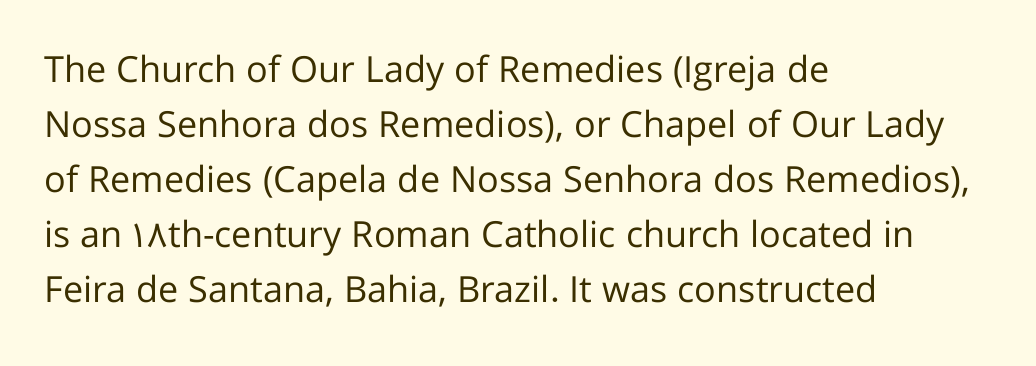
The rows are spaced the way most documents space them. Is the stroke heavy? The answer is a plain regular-or-lighter. Looks like regular typesetting: each glyph gets only the width it needs. The rag falls on the right side of this text block. The passage shown is not underscored anywhere.
